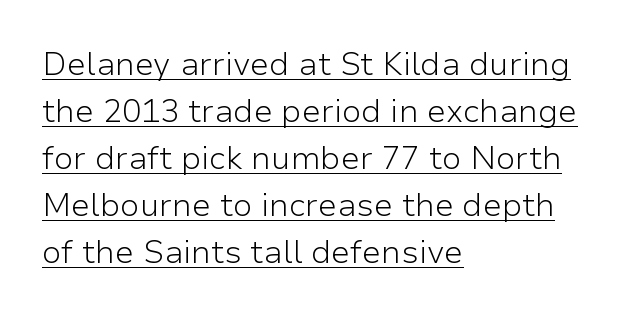
The image shows 32 px light sans-serif type, upright; set left-aligned, normal line spacing (1.47x), normal letter spacing, underlined; low stroke contrast and a medium x-height.
